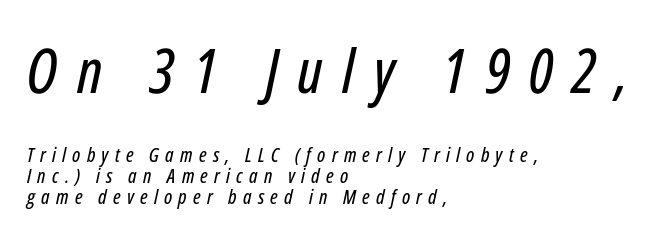
{"italic": "yes", "lean": "right", "slant_degrees": 12, "width": "condensed", "stroke_contrast": "low", "x_height": "medium", "monospaced": "no", "underline": "no", "align": "left", "line_spacing": "tight", "line_spacing_ratio": 1.05, "letter_spacing": "wide", "letter_spacing_em": 0.31, "larger_block": "first", "size_ratio": 3.05, "glyph_px": 61}
